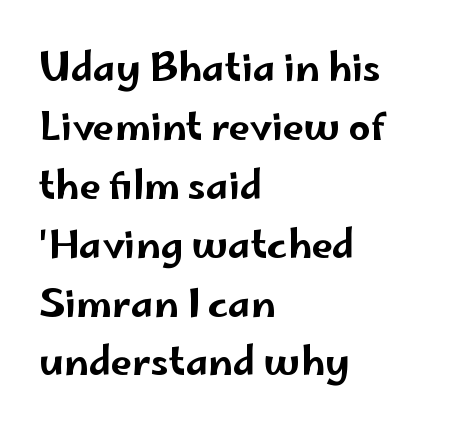
The lettering stays uniformly vertical, giving the passage a roman look. Caption: standard tracking, unaltered. The typesetter chose a ragged-right arrangement here. Check under the words: just untouched page. The designer went with a sans here, leaving each stem footless.
